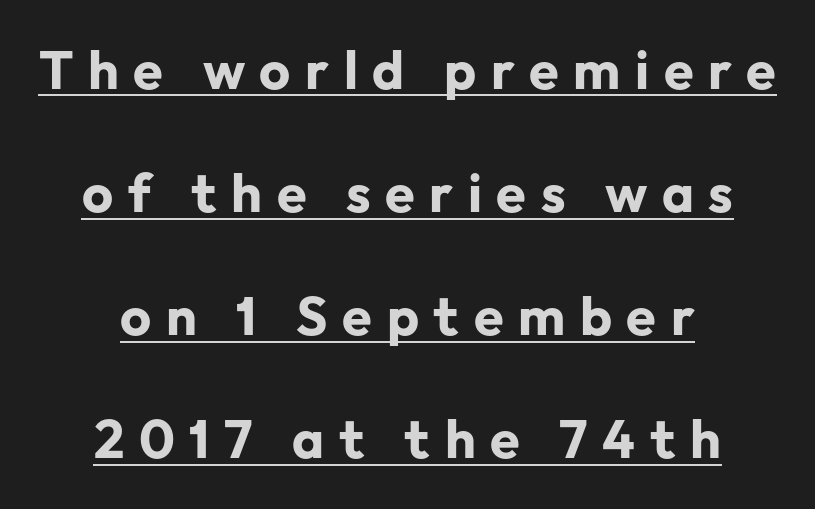
The image shows 54 px bold sans-serif type, upright; set centered, loose line spacing (2.28x), unusually wide letter spacing (+0.27 em), underlined; low stroke contrast and a medium x-height.
